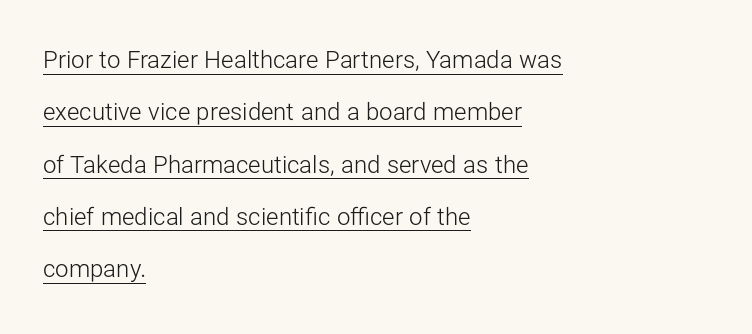
The image shows 24 px text type, upright; set left-aligned, loose line spacing (2.18x), normal letter spacing, underlined.
